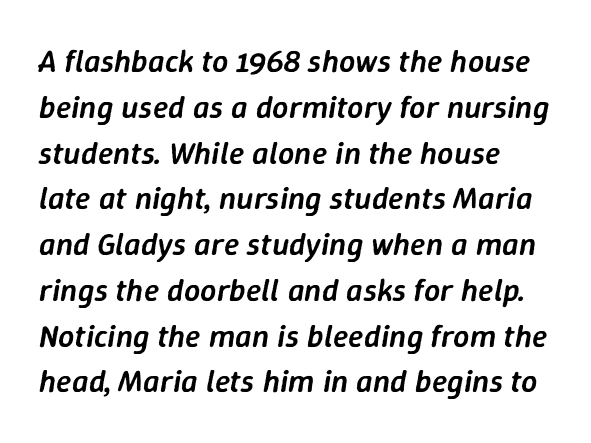
The image shows 32 px semibold type, italic (leaning right); set left-aligned, normal line spacing (1.43x), normal letter spacing, not underlined; low stroke contrast and a medium x-height.
